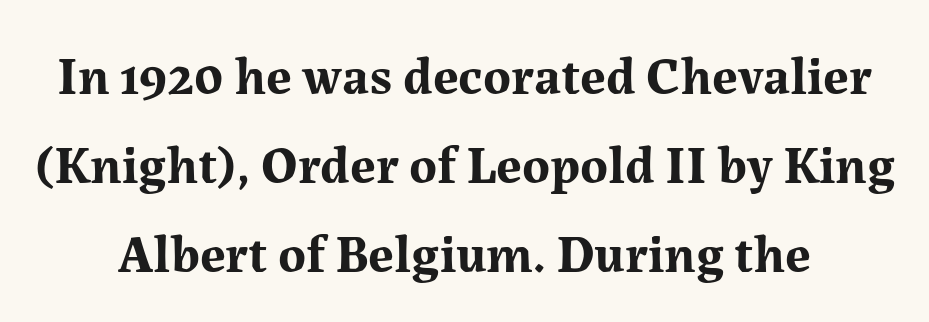
Q: Is the text bold? A: Yes.
Q: Is the text italic (slanted)? A: No, it is upright.
Q: Is the typeface a serif or a sans-serif typeface? A: Serif.
Q: Is the text underlined? A: No.
Q: How is the paragraph aligned? A: Centered.
Q: Is the spacing between letters normal or unusually wide? A: Normal.
Q: Is the spacing between lines tight, normal or loose? A: Normal.
Q: Width (condensed, normal, or wide)? A: Normal.
Q: Stroke contrast? A: Medium.
Q: x-height? A: Medium.
Q: Monospaced? A: No.
